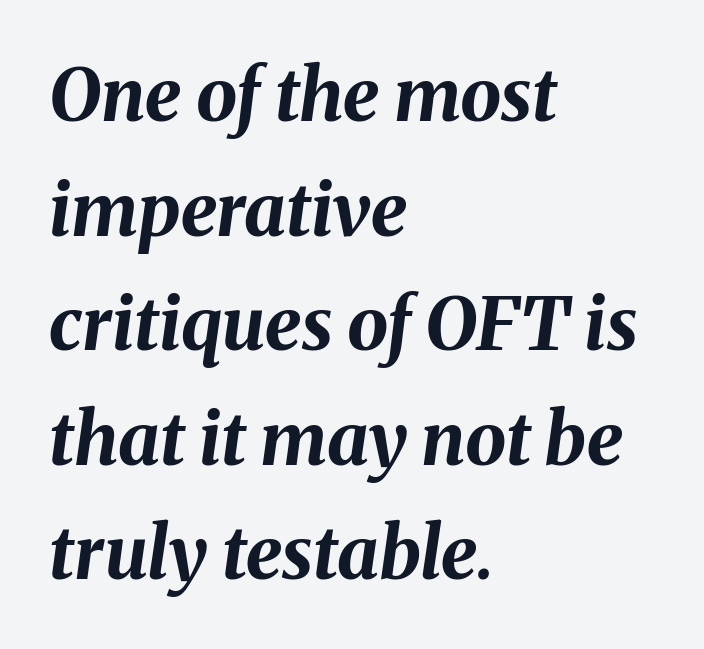
The ragged edge is on the right, which tells us the setting is flush left. Successive baselines arrive at the customary interval. The type is set solid horizontally, with unmodified tracking. Think of a printed novel: that variable character pitch is what you see here.
